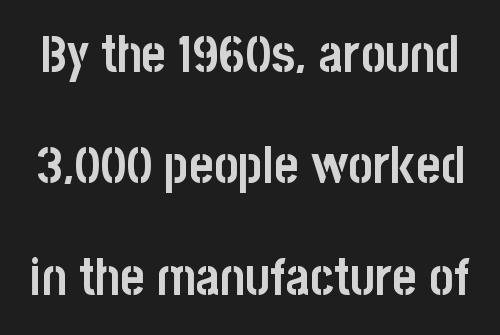
The image shows 52 px semibold, condensed sans-serif type, upright; set loose line spacing (2.14x), normal letter spacing, not underlined; low stroke contrast and a large x-height.
